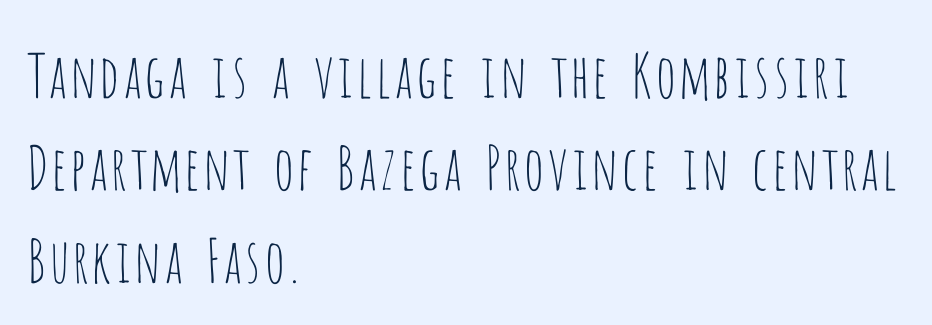
The image shows 60 px thin, condensed sans-serif type, upright; set left-aligned, normal line spacing (1.54x), normal letter spacing, not underlined; low stroke contrast and a large x-height.
